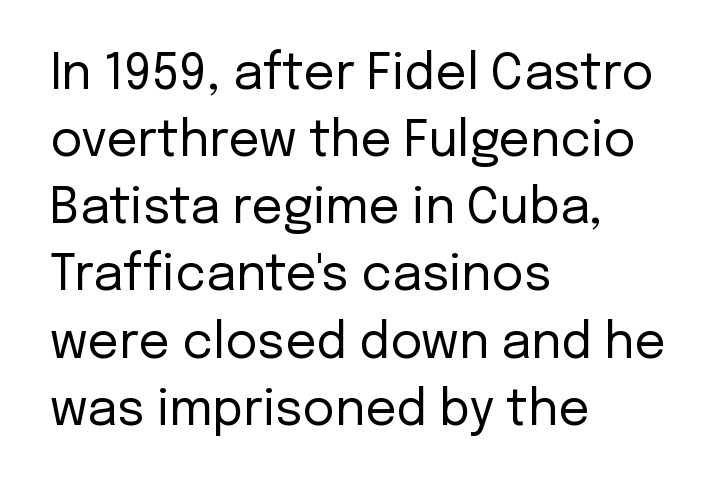
The image shows 49 px regular-weight sans-serif type, upright; set left-aligned, normal line spacing (1.37x), normal letter spacing, not underlined; low stroke contrast and a medium x-height.
